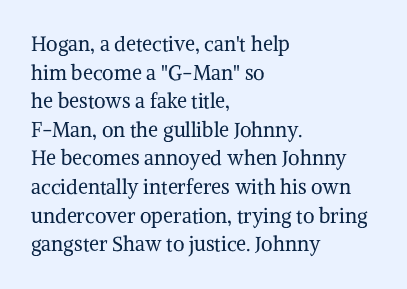
Q: Is the text bold? A: No.
Q: Is the text italic (slanted)? A: No, it is upright.
Q: Is the text underlined? A: No.
Q: How is the paragraph aligned? A: Left-aligned.
Q: Is the spacing between letters normal or unusually wide? A: Normal.
Q: Is the spacing between lines tight, normal or loose? A: Normal.
